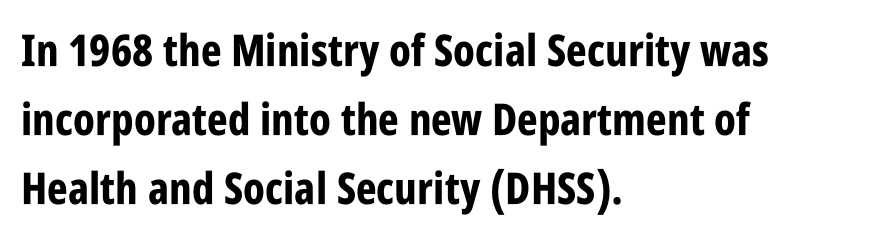
The image shows 44 px bold, condensed sans-serif type, upright; set left-aligned, normal line spacing (1.57x), normal letter spacing, not underlined; low stroke contrast and a large x-height.
